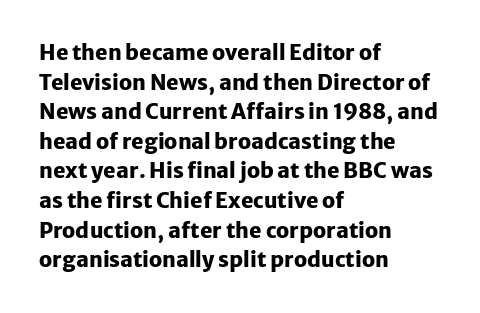
{"italic": "no", "bold": "yes", "underline": "no", "align": "left", "line_spacing": "normal", "line_spacing_ratio": 1.41, "letter_spacing": "normal", "letter_spacing_em": 0.0, "glyph_px": 21}
